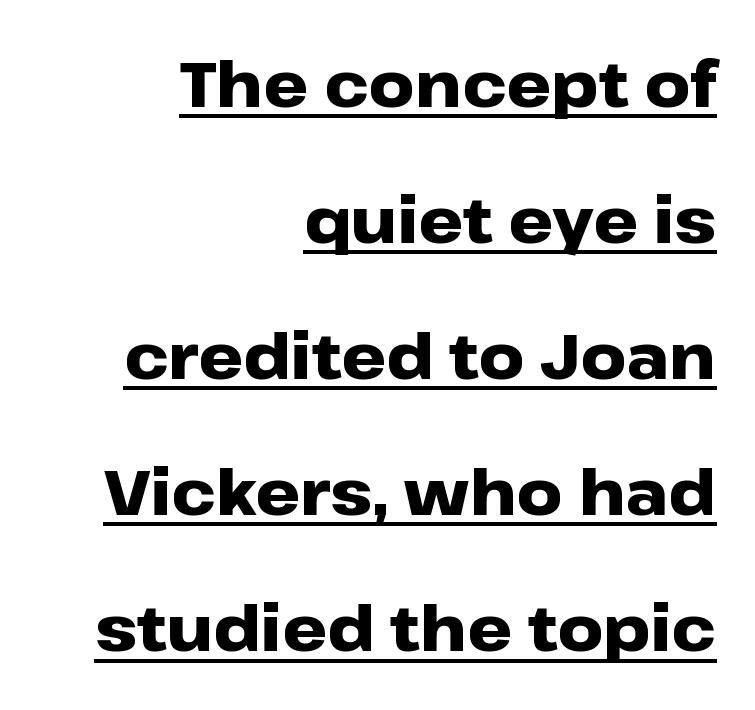
The image shows 63 px heavy, wide sans-serif type, upright; set right-aligned, loose line spacing (2.16x), normal letter spacing, underlined; low stroke contrast and a medium x-height.
